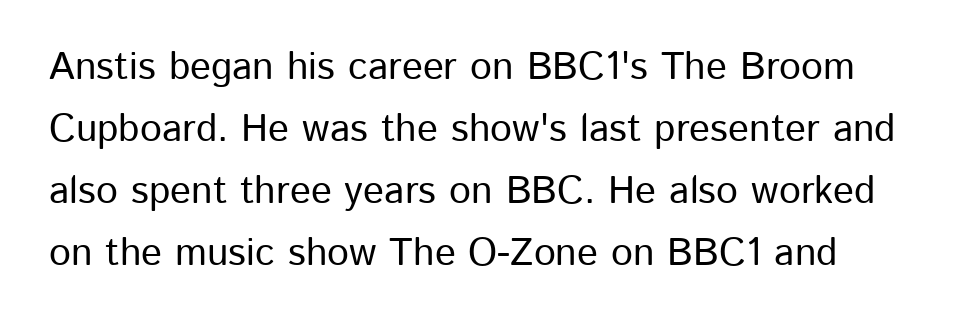
Q: Is the text italic (slanted)? A: No, it is upright.
Q: Is the typeface a serif or a sans-serif typeface? A: Sans-serif.
Q: Is the text underlined? A: No.
Q: Is the spacing between letters normal or unusually wide? A: Normal.
Q: Is the spacing between lines tight, normal or loose? A: Normal.
Q: Width (condensed, normal, or wide)? A: Normal.
Q: Stroke contrast? A: Low.
Q: x-height? A: Medium.
Q: Monospaced? A: No.
